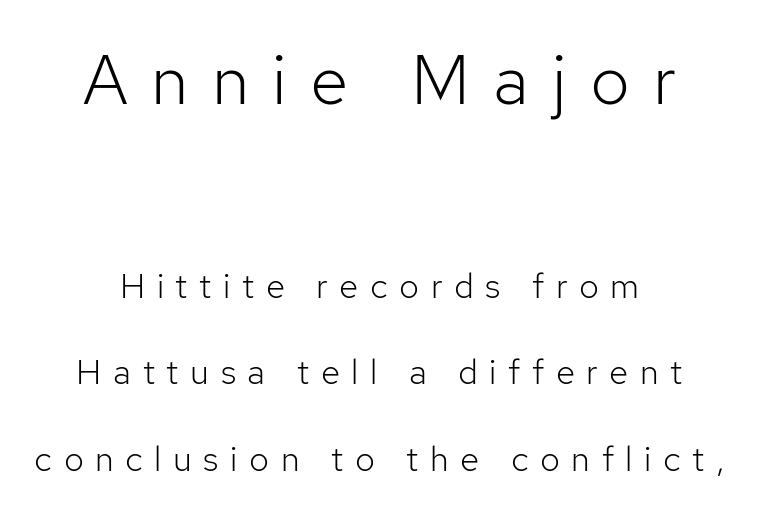
{"serif": "no", "italic": "no", "bold": "no", "weight": "light", "width": "normal", "stroke_contrast": "low", "x_height": "medium", "monospaced": "no", "underline": "no", "align": "center", "line_spacing": "loose", "line_spacing_ratio": 2.48, "letter_spacing": "wide", "letter_spacing_em": 0.33, "larger_block": "first", "size_ratio": 2.0, "glyph_px": 70}
